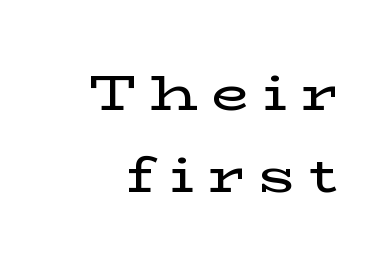
{"serif": "yes", "italic": "no", "width": "wide", "stroke_contrast": "low", "x_height": "medium", "monospaced": "no", "underline": "no", "line_spacing": "normal", "line_spacing_ratio": 1.67, "letter_spacing": "wide", "letter_spacing_em": 0.28, "glyph_px": 49}
